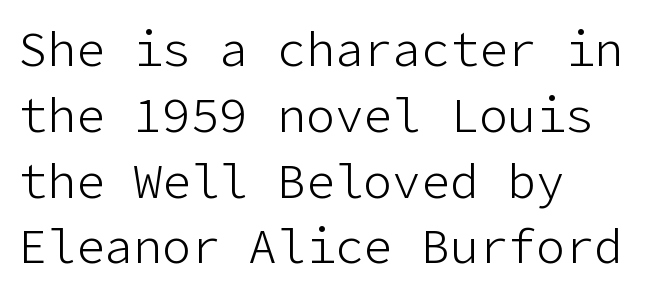
{"serif": "no", "italic": "no", "bold": "no", "weight": "light", "width": "normal", "stroke_contrast": "low", "x_height": "medium", "underline": "no", "align": "left", "line_spacing": "normal", "line_spacing_ratio": 1.37, "letter_spacing": "normal", "letter_spacing_em": 0.0, "glyph_px": 48}
